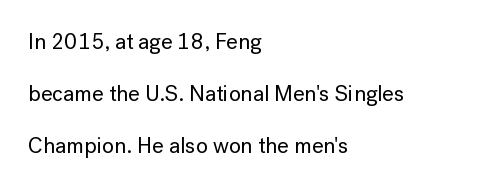
The space between consecutive lines is lavish. Bare-footed words on every line. In terms of letterspacing, this is plain default setting. Leftover space on each line is placed entirely after the last word.
